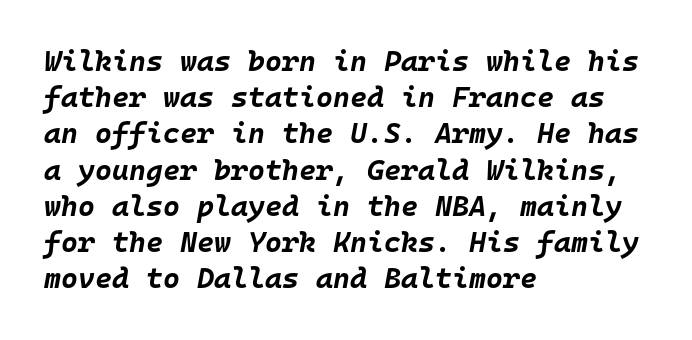
The image shows 29 px bold type, italic (leaning right), monospaced; set left-aligned, normal line spacing (1.25x), normal letter spacing, not underlined; low stroke contrast and a large x-height.
